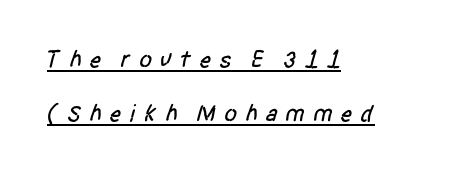
{"underline": "yes", "align": "left", "line_spacing": "loose", "line_spacing_ratio": 2.23, "letter_spacing": "wide", "letter_spacing_em": 0.3, "glyph_px": 24}
